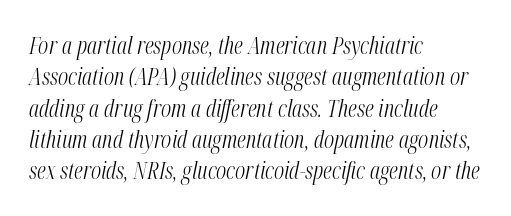
Heaviness? Minimal to ordinary, like unemphasized prose. Does the lettering tilt? It does — this is italic. The specimen omits any rule beneath the text block's lines. The text block is weighted toward the left margin, trailing off unevenly rightward. A normal amount of white space separates one row of letters from the next.
